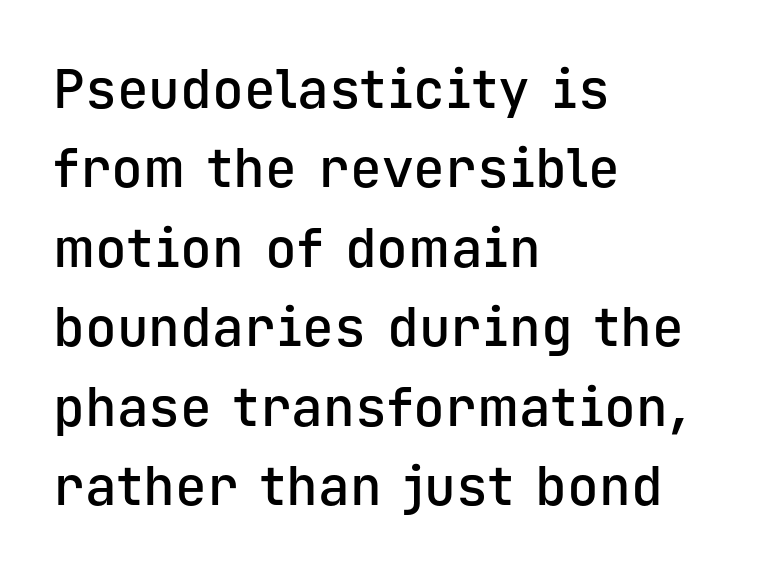
Look at the bottom of the vertical strokes: they stop flat, with no serifs. The passage shown is semibold, sitting just below true bold. The ragged edge is on the right, which tells us the setting is flush left. Students, observe: this is what conventionally led text looks like. These lines were composed using upright roman letters.
